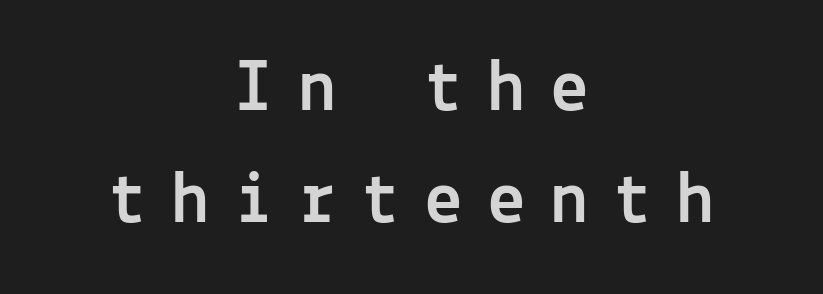
Q: Is the text italic (slanted)? A: No, it is upright.
Q: Is the typeface a serif or a sans-serif typeface? A: Sans-serif.
Q: Is the text underlined? A: No.
Q: How is the paragraph aligned? A: Centered.
Q: Is the spacing between letters normal or unusually wide? A: Unusually wide.
Q: Is the spacing between lines tight, normal or loose? A: Normal.
Q: Width (condensed, normal, or wide)? A: Normal.
Q: x-height? A: Medium.
Q: Monospaced? A: Yes.
